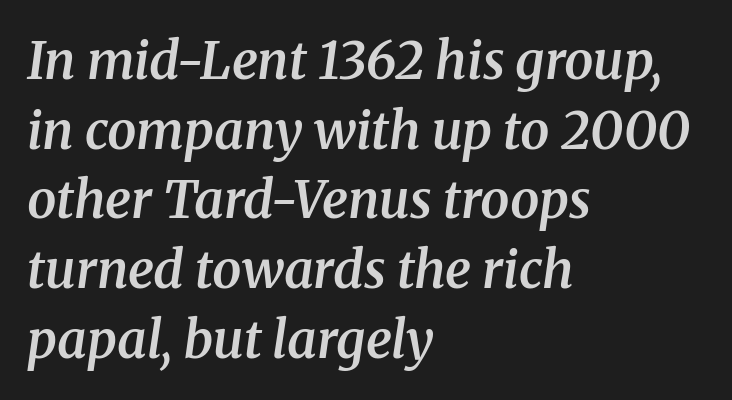
Q: Is the text bold? A: Semi-bold.
Q: Is the text italic (slanted)? A: Yes, it leans right by about 8 degrees.
Q: Is the typeface a serif or a sans-serif typeface? A: Serif.
Q: Is the text underlined? A: No.
Q: How is the paragraph aligned? A: Left-aligned.
Q: Is the spacing between letters normal or unusually wide? A: Normal.
Q: Is the spacing between lines tight, normal or loose? A: Normal.
Q: Width (condensed, normal, or wide)? A: Normal.
Q: Stroke contrast? A: Medium.
Q: x-height? A: Medium.
Q: Monospaced? A: No.
